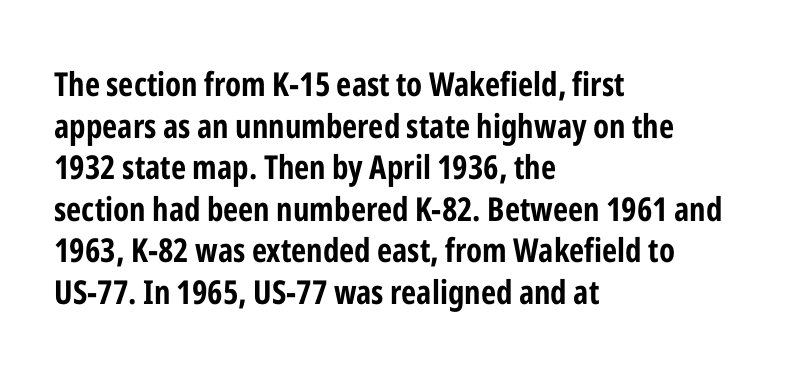
The image shows 33 px bold, condensed sans-serif type, upright; set left-aligned, normal line spacing (1.26x), normal letter spacing, not underlined; low stroke contrast and a medium x-height.
